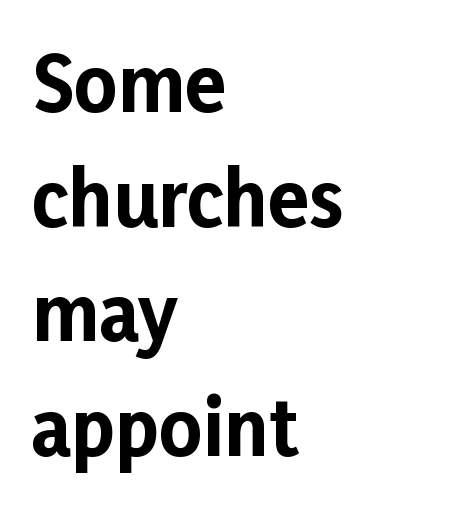
Q: Is the text bold? A: Yes.
Q: Is the text italic (slanted)? A: No, it is upright.
Q: Is the typeface a serif or a sans-serif typeface? A: Sans-serif.
Q: Is the text underlined? A: No.
Q: How is the paragraph aligned? A: Left-aligned.
Q: Is the spacing between letters normal or unusually wide? A: Normal.
Q: Is the spacing between lines tight, normal or loose? A: Normal.
Q: Width (condensed, normal, or wide)? A: Normal.
Q: Stroke contrast? A: Low.
Q: x-height? A: Medium.
Q: Monospaced? A: No.
